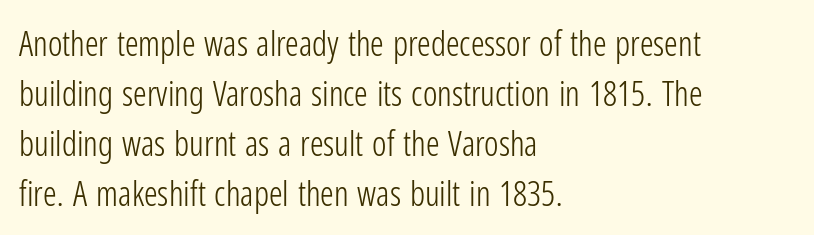
The image shows 34 px light, condensed sans-serif type, upright; set left-aligned, normal line spacing (1.47x), normal letter spacing, not underlined; low stroke contrast and a medium x-height.
